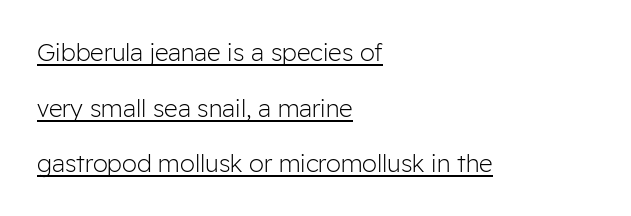
The image shows 24 px text type, upright; set left-aligned, loose line spacing (2.32x), normal letter spacing, underlined.
